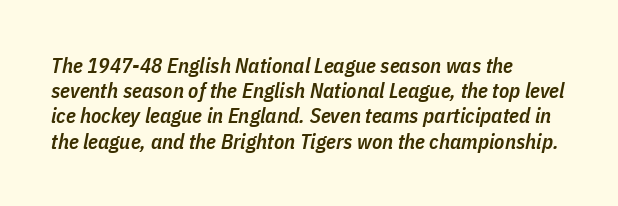
Q: Is the text bold? A: Semi-bold.
Q: Is the text italic (slanted)? A: Yes, it leans right by about 11 degrees.
Q: Is the text underlined? A: No.
Q: How is the paragraph aligned? A: Left-aligned.
Q: Is the spacing between letters normal or unusually wide? A: Normal.
